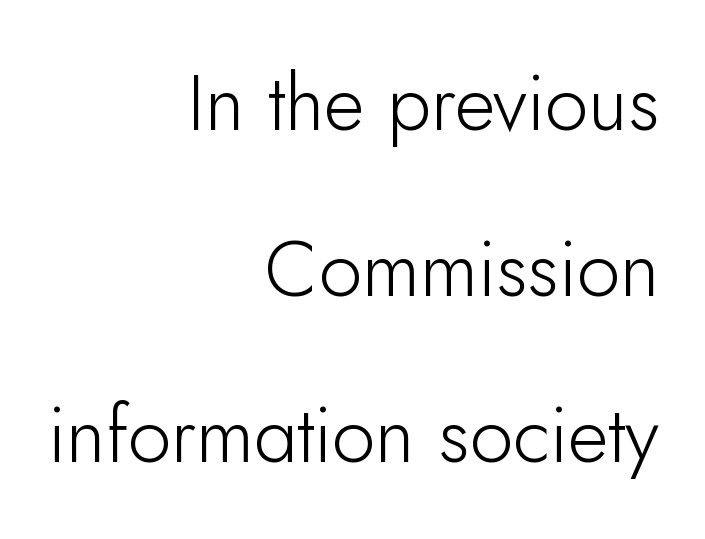
Right-aligned paragraph, ragged on the left. The words here are not underlined. Grotesque or geometric, the face here clearly has no serifs. The face looks like a standard text weight, possibly lighter. The letters advance in unequal steps, a hallmark of proportional type.
